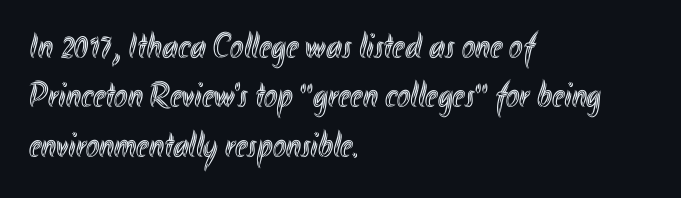
The image shows 36 px condensed type; set left-aligned, normal line spacing (1.37x), normal letter spacing, not underlined; a small x-height.
